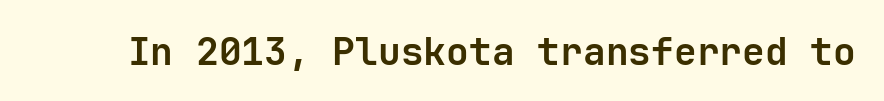
The font is running at its bold setting. Beneath every word, the page is bare. Caption: standard tracking, unaltered. Letterform terminals end flat and unadorned throughout the passage. Every character sits straight up, as roman type does.
